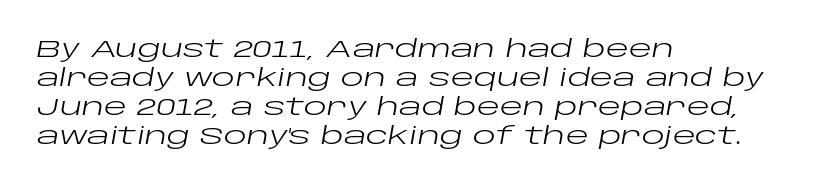
Q: Is the text bold? A: No.
Q: Is the text italic (slanted)? A: Yes, it leans right by about 10 degrees.
Q: Is the text underlined? A: No.
Q: How is the paragraph aligned? A: Left-aligned.
Q: Is the spacing between letters normal or unusually wide? A: Normal.
